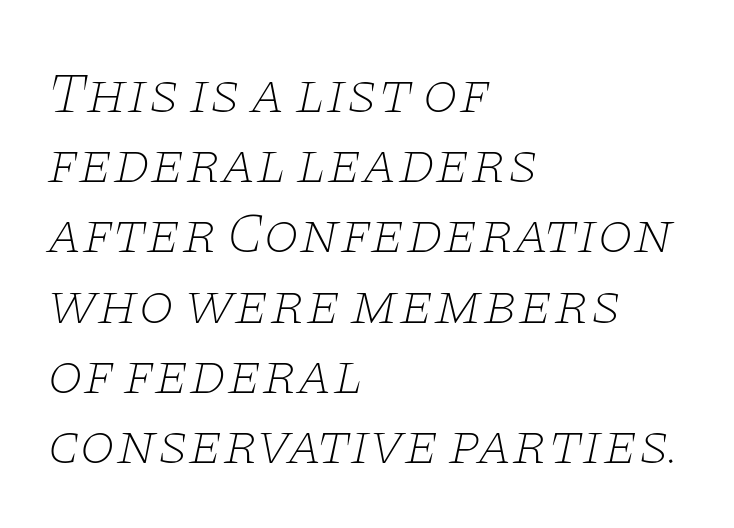
{"serif": "yes", "italic": "yes", "lean": "right", "slant_degrees": 11, "bold": "no", "weight": "thin", "width": "wide", "stroke_contrast": "low", "x_height": "large", "monospaced": "no", "underline": "no", "align": "left", "line_spacing_ratio": 1.21, "letter_spacing": "normal", "letter_spacing_em": 0.0, "glyph_px": 58}
